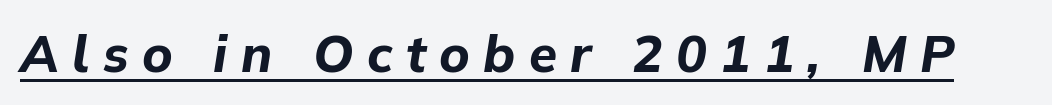
The image shows 51 px bold type, italic (leaning right); set unusually wide letter spacing (+0.26 em), underlined; low stroke contrast and a medium x-height.
